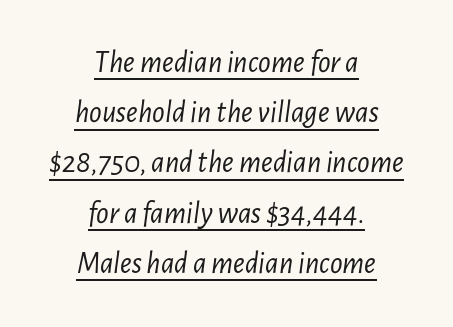
These lines stack symmetrically, like a column narrowing and widening about its center. Varying glyph widths throughout — classic text-font behaviour. The rendering uses a moderate line-height, typical for paragraphs. Stems here are at most as thick as an everyday book face. When letters slant like this, we call the style italic. The string is rendered with underlining switched on.
